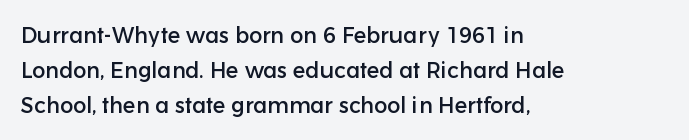
Q: Is the text italic (slanted)? A: No, it is upright.
Q: Is the text underlined? A: No.
Q: How is the paragraph aligned? A: Left-aligned.
Q: Is the spacing between letters normal or unusually wide? A: Normal.
Q: Is the spacing between lines tight, normal or loose? A: Normal.
